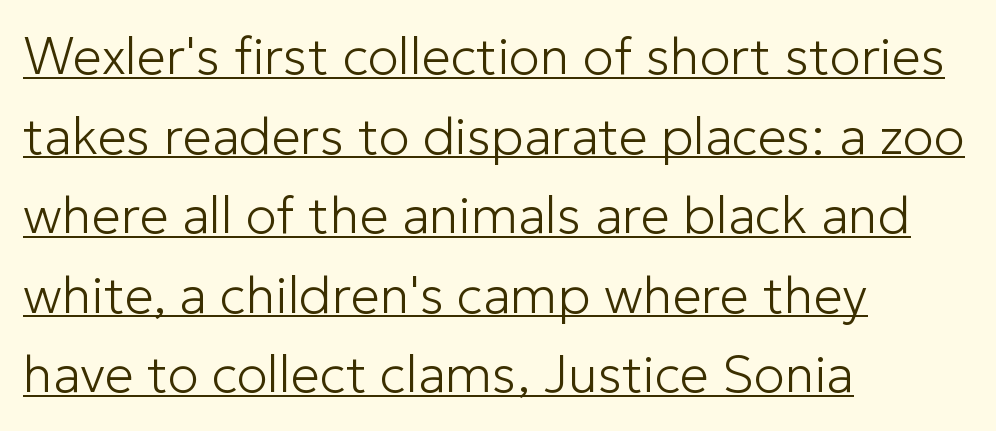
{"serif": "no", "italic": "no", "bold": "no", "weight": "light", "width": "normal", "stroke_contrast": "low", "x_height": "medium", "monospaced": "no", "underline": "yes", "align": "left", "line_spacing": "normal", "line_spacing_ratio": 1.53, "letter_spacing": "normal", "letter_spacing_em": 0.0, "glyph_px": 52}
